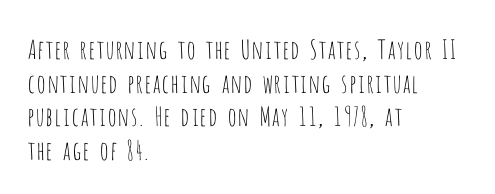
Interline gaps are of average width in this sample. In terms of posture, this sample is upright. Teacher's note: observe the even left margin — that is flush-left alignment. The cut favours lightness, reaching ordinary text weight at its darkest.
